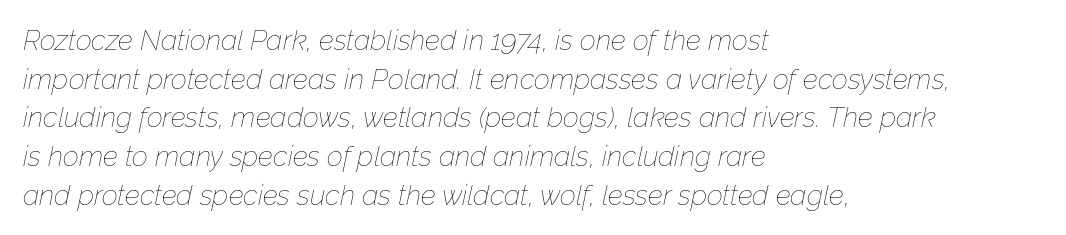
{"italic": "yes", "lean": "right", "slant_degrees": 12, "bold": "no", "weight": "thin", "width": "normal", "stroke_contrast": "low", "x_height": "medium", "monospaced": "no", "underline": "no", "align": "left", "line_spacing": "normal", "line_spacing_ratio": 1.38, "letter_spacing": "normal", "letter_spacing_em": 0.0, "glyph_px": 28}
